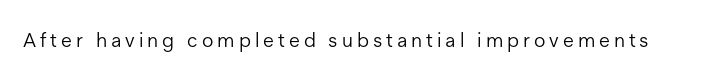
The image shows 20 px text type, upright; set unusually wide letter spacing (+0.2 em), not underlined.
